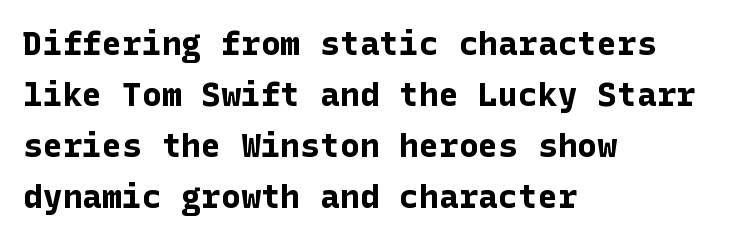
The image shows 33 px bold sans-serif type, upright; set left-aligned, normal line spacing (1.55x), normal letter spacing, not underlined; low stroke contrast and a medium x-height.
